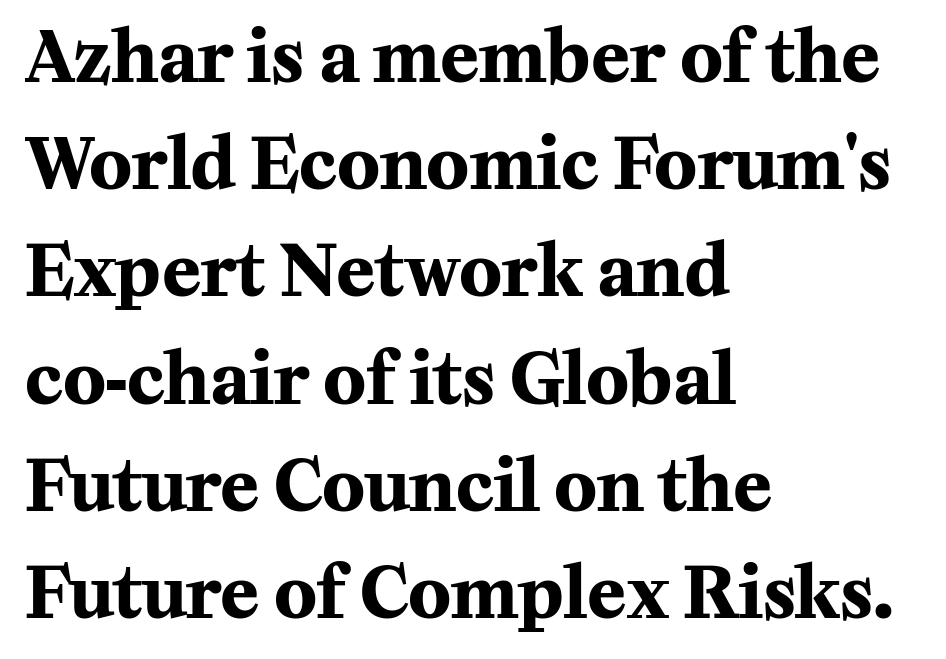
Regular leading. Is there any slant? The stems are plumb. The font is running at its bold setting. The typeface chosen for these lines features serifs. The foot of each line stays bare and open. Looks like regular typesetting: each glyph gets only the width it needs.
